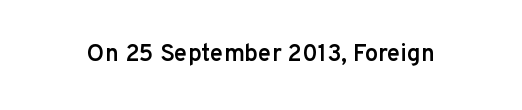
The image shows 24 px text type, upright; set normal letter spacing, not underlined.
